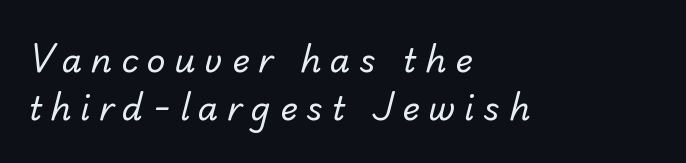
{"serif": "no", "bold": "no", "weight": "regular", "width": "normal", "stroke_contrast": "low", "x_height": "small", "monospaced": "no", "underline": "no", "align": "left", "line_spacing": "normal", "line_spacing_ratio": 1.46, "letter_spacing": "wide", "letter_spacing_em": 0.26, "glyph_px": 33}
